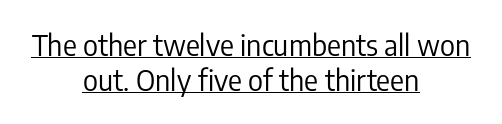
{"serif": "no", "italic": "no", "bold": "no", "weight": "regular", "width": "condensed", "stroke_contrast": "low", "x_height": "medium", "monospaced": "no", "underline": "yes", "align": "center", "line_spacing_ratio": 1.19, "letter_spacing": "normal", "letter_spacing_em": 0.0, "glyph_px": 29}
